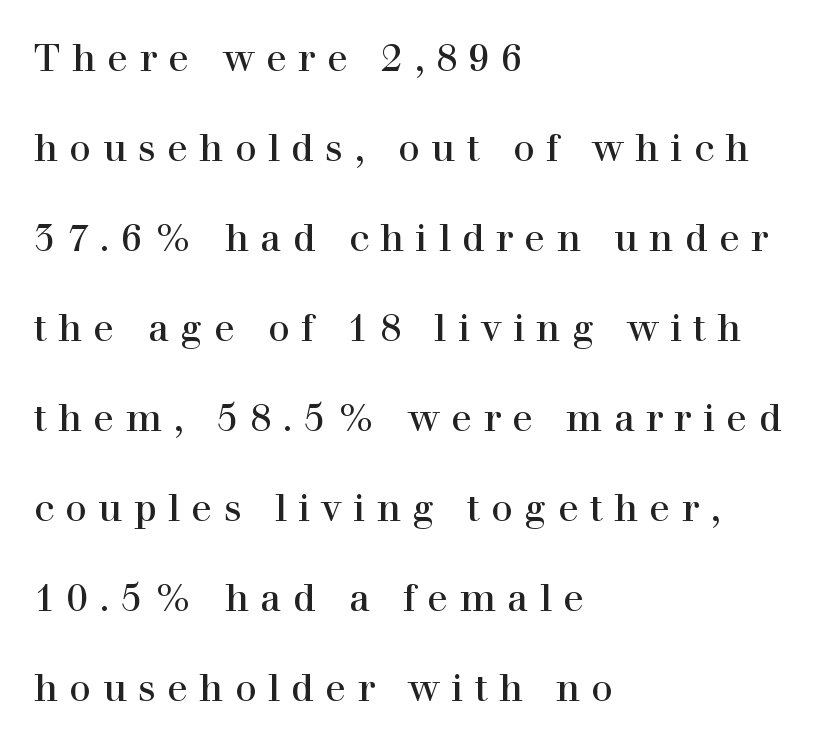
The image shows 38 px serif type, upright; set left-aligned, loose line spacing (2.37x), unusually wide letter spacing (+0.3 em), not underlined; a medium x-height.
